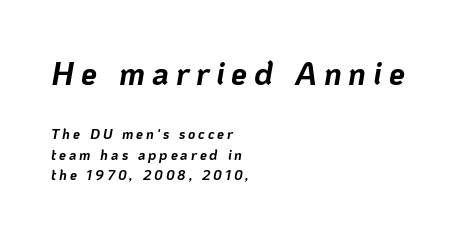
Q: Is the text bold? A: Yes.
Q: Is the text italic (slanted)? A: Yes, it leans right by about 10 degrees.
Q: Is the text underlined? A: No.
Q: How is the paragraph aligned? A: Left-aligned.
Q: Is the spacing between letters normal or unusually wide? A: Unusually wide.
Q: Is the spacing between lines tight, normal or loose? A: Normal.
Q: Which block of text is set in a larger size, the first (top) or the second (bottom)? A: The first (top) one.
Q: Width (condensed, normal, or wide)? A: Normal.
Q: Stroke contrast? A: Low.
Q: x-height? A: Medium.
Q: Monospaced? A: No.
